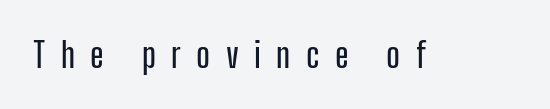
The image shows 35 px condensed sans-serif type, upright; set unusually wide letter spacing (+0.44 em), not underlined; low stroke contrast and a medium x-height.
